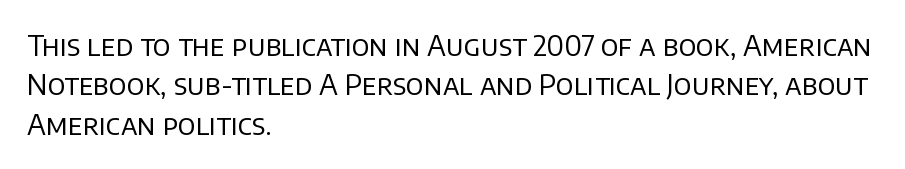
These lines are rendered in a variable-pitch font. The letterforms sit at book weight or below. Is the block centered? No — it sits flush against the left margin. In terms of posture, this sample is upright.
